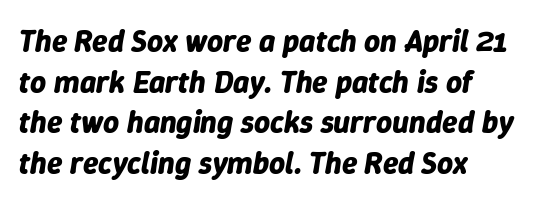
Style check: oblique. This rendering leaves character spacing at its baseline value. Beneath every word, the page is bare. The rendering uses natural spacing where letterforms have individual widths. The typesetting leans heavy: a genuine bold.
